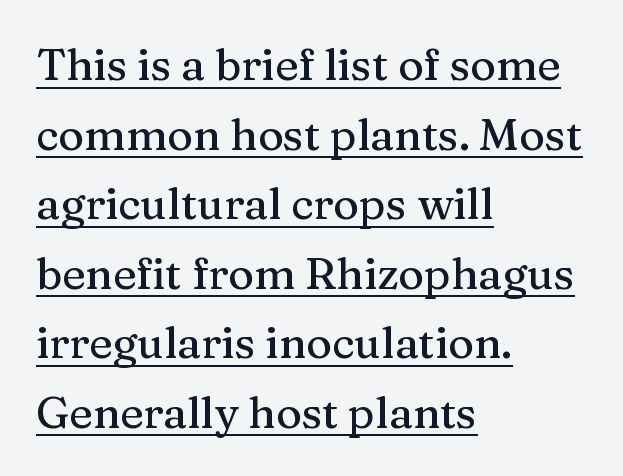
This is underlined copy, the kind a proofreader might mark for attention. Leading matches the norm, producing a regular column. The rendering shows small feet on the letterforms — a serif design. Is this a fixed-width face? No — the glyphs have proportional, varying widths. The specimen reads as upright at a glance.
